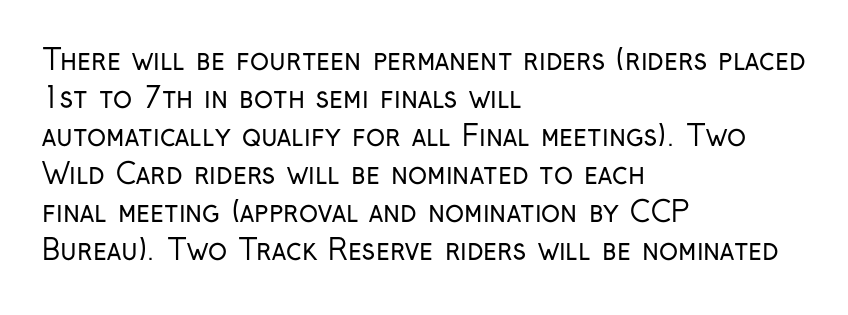
{"serif": "no", "italic": "no", "bold": "no", "weight": "regular", "width": "condensed", "stroke_contrast": "low", "x_height": "medium", "monospaced": "no", "underline": "no", "align": "left", "line_spacing": "normal", "line_spacing_ratio": 1.36, "letter_spacing": "normal", "letter_spacing_em": 0.0, "glyph_px": 28}
